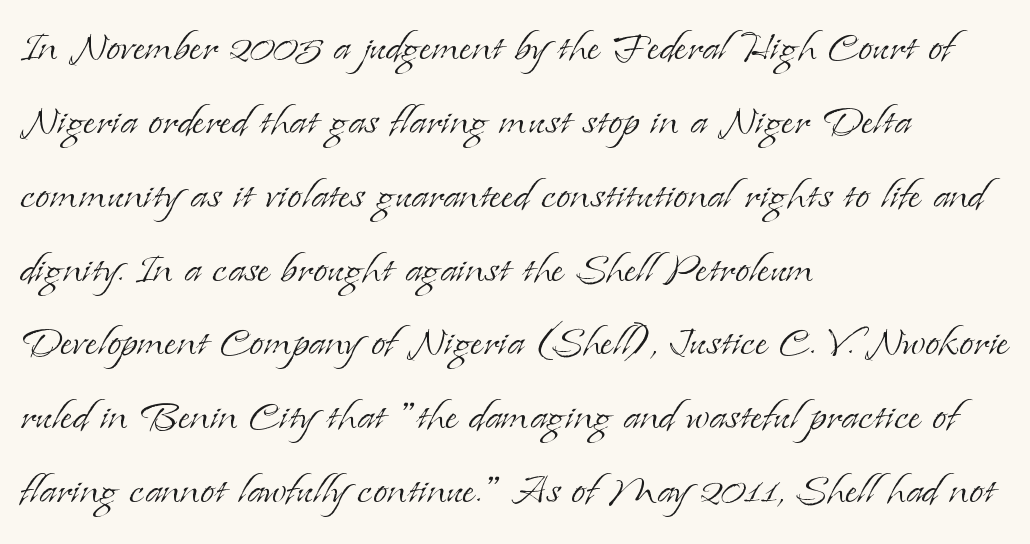
Q: Is the text bold? A: No.
Q: Is the text italic (slanted)? A: Yes.
Q: Is the typeface a serif or a sans-serif typeface? A: Serif.
Q: Is the text underlined? A: No.
Q: How is the paragraph aligned? A: Left-aligned.
Q: Is the spacing between letters normal or unusually wide? A: Normal.
Q: Is the spacing between lines tight, normal or loose? A: Normal.
Q: Width (condensed, normal, or wide)? A: Normal.
Q: Stroke contrast? A: Low.
Q: x-height? A: Small.
Q: Monospaced? A: No.
